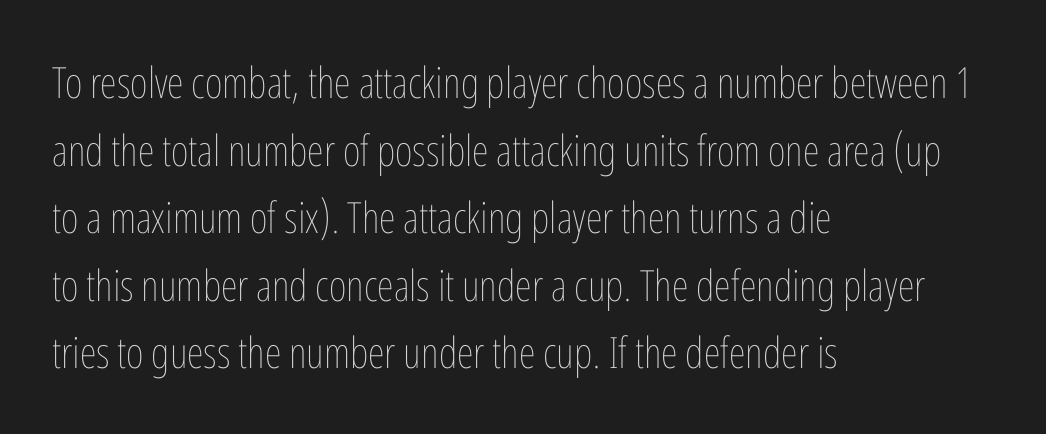
Q: Is the text bold? A: No.
Q: Is the text italic (slanted)? A: No, it is upright.
Q: Is the text underlined? A: No.
Q: How is the paragraph aligned? A: Left-aligned.
Q: Is the spacing between letters normal or unusually wide? A: Normal.
Q: Is the spacing between lines tight, normal or loose? A: Normal.
Q: Width (condensed, normal, or wide)? A: Condensed.
Q: Stroke contrast? A: Low.
Q: x-height? A: Medium.
Q: Monospaced? A: No.
